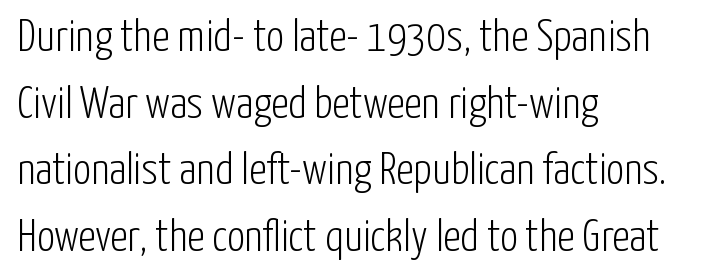
The type is set solid horizontally, with unmodified tracking. This sample uses an upright cut, with every glyph sitting square on the baseline. What kind of face is this? One without serifs — a sans. Think of a printed novel: that variable character pitch is what you see here. The font is comparable to plain body text, perhaps lighter.
